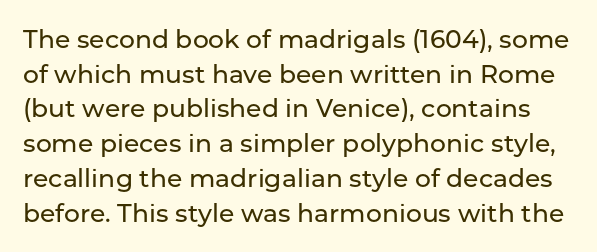
Italic? Not at all — the glyphs are vertical. Short note: letters normally spaced. Does the leading feel generous? No, just average. The glyphs are unaccompanied by any horizontal stroke below them.
